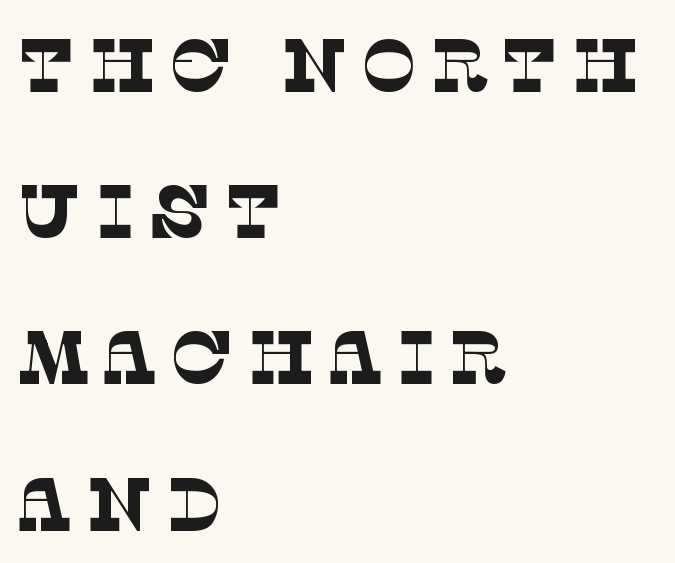
The image shows 75 px thin serif type; set left-aligned, loose line spacing (1.95x), not underlined; low stroke contrast and a large x-height.
